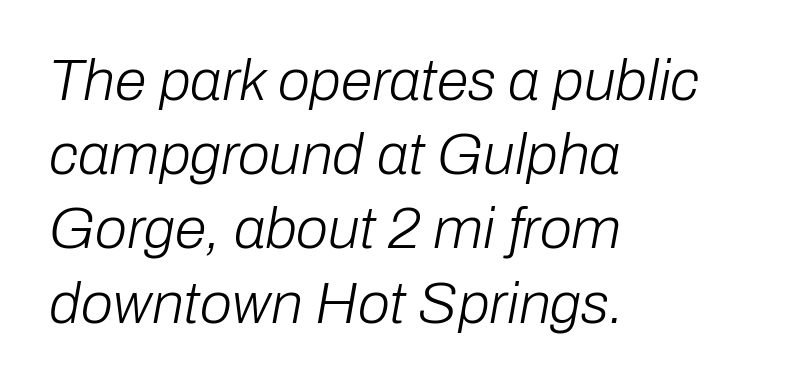
Q: Is the text bold? A: No.
Q: Is the text italic (slanted)? A: Yes, it leans right by about 10 degrees.
Q: Is the text underlined? A: No.
Q: How is the paragraph aligned? A: Left-aligned.
Q: Is the spacing between letters normal or unusually wide? A: Normal.
Q: Is the spacing between lines tight, normal or loose? A: Normal.
Q: Width (condensed, normal, or wide)? A: Normal.
Q: Stroke contrast? A: Low.
Q: x-height? A: Medium.
Q: Monospaced? A: No.
